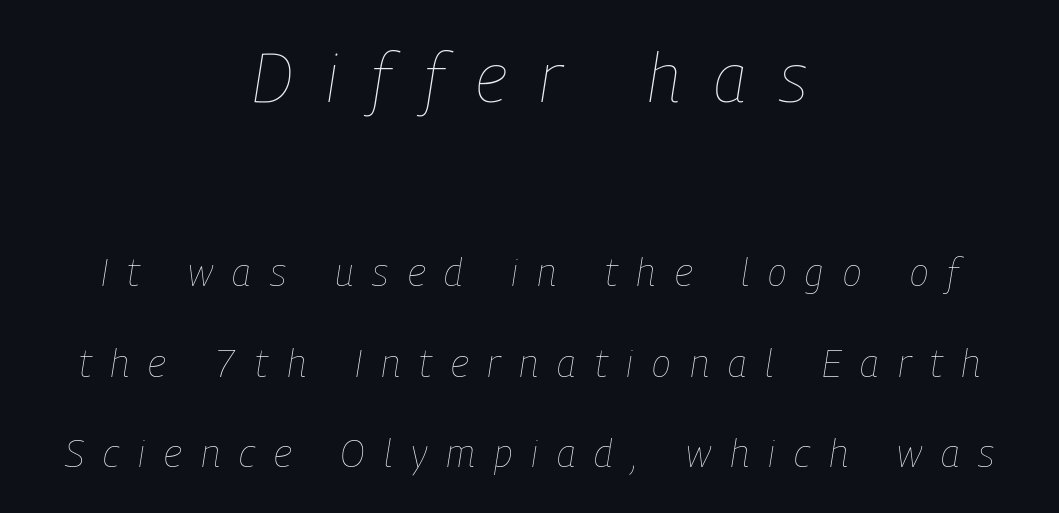
Q: Is the text bold? A: No.
Q: Is the text italic (slanted)? A: Yes, it leans right by about 9 degrees.
Q: Is the text underlined? A: No.
Q: How is the paragraph aligned? A: Centered.
Q: Is the spacing between letters normal or unusually wide? A: Unusually wide.
Q: Is the spacing between lines tight, normal or loose? A: Loose.
Q: Which block of text is set in a larger size, the first (top) or the second (bottom)? A: The first (top) one.
Q: Width (condensed, normal, or wide)? A: Condensed.
Q: Stroke contrast? A: Low.
Q: x-height? A: Medium.
Q: Monospaced? A: No.
